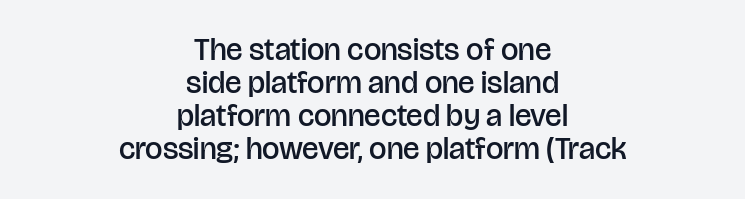
The image shows 31 px semibold sans-serif type, upright; set centered, tight line spacing (1.06x), normal letter spacing, not underlined; low stroke contrast and a large x-height.
